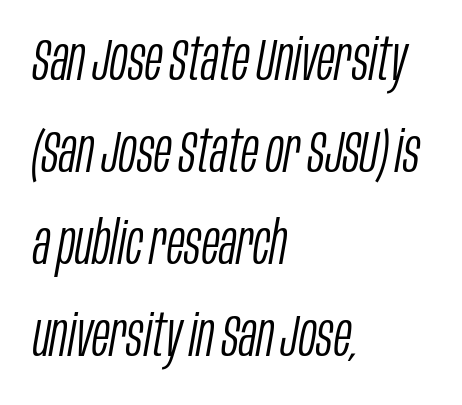
Q: Is the text bold? A: No.
Q: Is the text italic (slanted)? A: Yes, it leans right by about 10 degrees.
Q: Is the text underlined? A: No.
Q: How is the paragraph aligned? A: Left-aligned.
Q: Is the spacing between letters normal or unusually wide? A: Normal.
Q: Is the spacing between lines tight, normal or loose? A: Normal.
Q: Width (condensed, normal, or wide)? A: Condensed.
Q: Stroke contrast? A: Low.
Q: x-height? A: Large.
Q: Monospaced? A: No.
